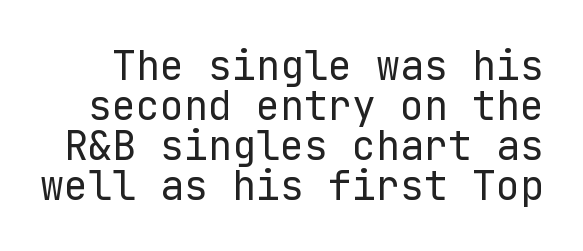
Q: Is the text bold? A: No.
Q: Is the text italic (slanted)? A: No, it is upright.
Q: Is the typeface a serif or a sans-serif typeface? A: Sans-serif.
Q: Is the text underlined? A: No.
Q: Is the spacing between letters normal or unusually wide? A: Normal.
Q: Is the spacing between lines tight, normal or loose? A: Tight.
Q: Width (condensed, normal, or wide)? A: Normal.
Q: Stroke contrast? A: Low.
Q: x-height? A: Medium.
